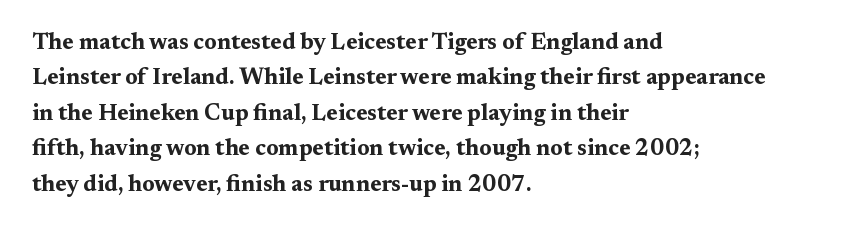
The image shows 23 px bold type, upright; set left-aligned, normal line spacing (1.54x), normal letter spacing, not underlined.
